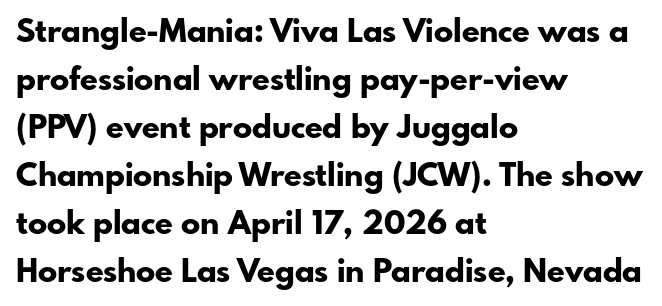
{"serif": "no", "italic": "no", "bold": "yes", "weight": "bold", "width": "normal", "stroke_contrast": "low", "x_height": "small", "monospaced": "no", "underline": "no", "align": "left", "line_spacing": "normal", "line_spacing_ratio": 1.5, "letter_spacing": "normal", "letter_spacing_em": 0.0, "glyph_px": 32}
